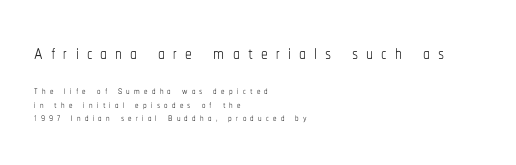
The setting favours the left margin, as ordinary paragraphs usually do. The type is letterspaced generously, with wide tracking. Any mark beneath the type? The region is blank. In terms of posture, this sample is upright. Stems here are at most as thick as an everyday book face.
